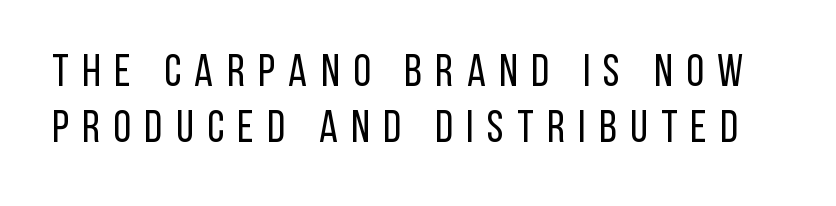
{"serif": "no", "italic": "no", "bold": "no", "weight": "regular", "width": "condensed", "stroke_contrast": "low", "x_height": "large", "monospaced": "no", "underline": "no", "line_spacing_ratio": 1.24, "letter_spacing": "wide", "letter_spacing_em": 0.3, "glyph_px": 45}
